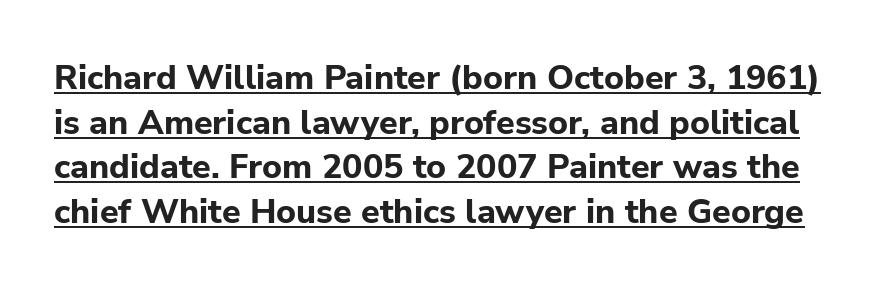
Chunky letters — that's bold for sure. You could not count columns in this text — the font is proportionally spaced. These lines are composed in type without serifs. The lettering stays uniformly vertical, giving the passage a roman look.
